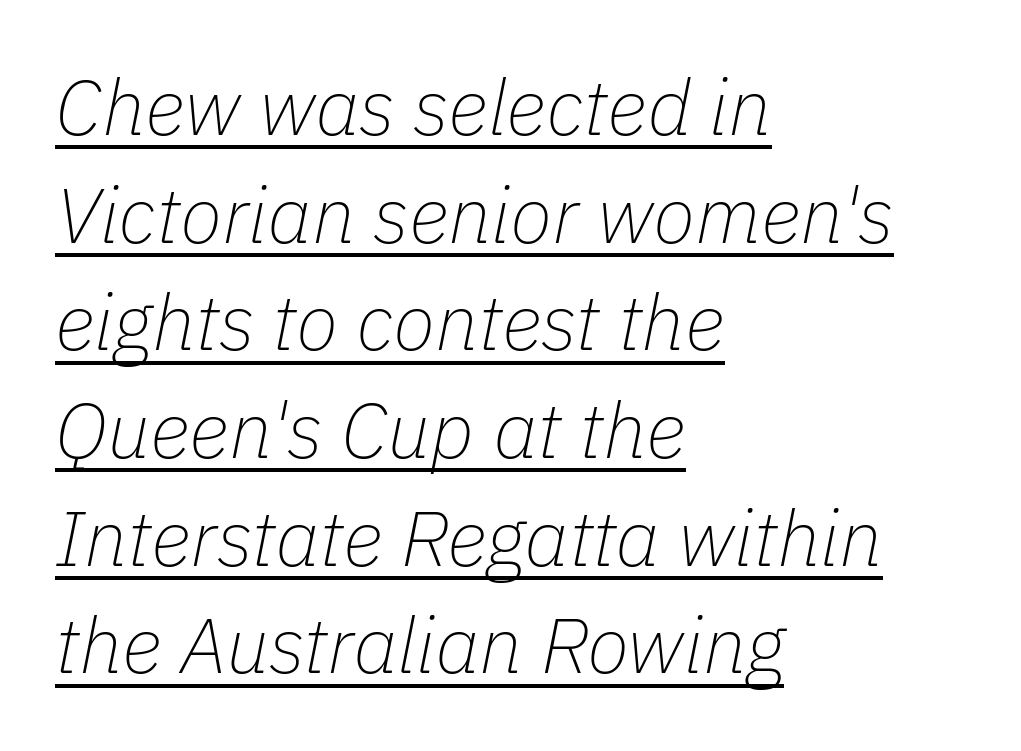
These lines are rendered in a variable-pitch font. Looking at the ascenders, they clearly lean. The passage shown is underscored from start to finish. Stems and bowls with no extra thickness — not bold. In CSS terms this would be text-align: left.
